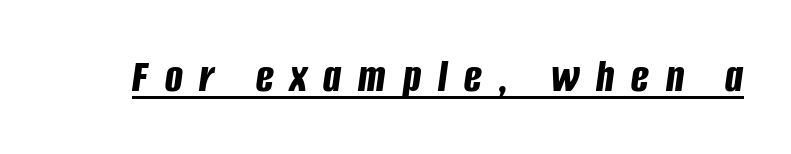
The image shows 47 px bold, condensed type, italic (leaning right); set unusually wide letter spacing (+0.36 em), underlined; low stroke contrast and a large x-height.
